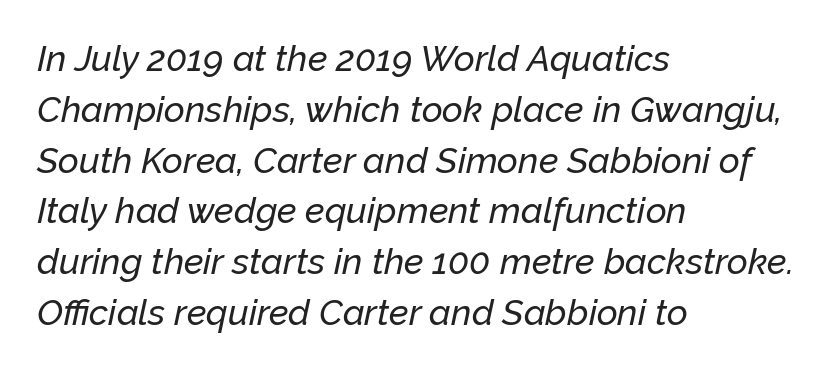
Q: Is the text italic (slanted)? A: Yes, it leans right by about 12 degrees.
Q: Is the text underlined? A: No.
Q: How is the paragraph aligned? A: Left-aligned.
Q: Is the spacing between letters normal or unusually wide? A: Normal.
Q: Is the spacing between lines tight, normal or loose? A: Normal.
Q: Width (condensed, normal, or wide)? A: Normal.
Q: Stroke contrast? A: Low.
Q: x-height? A: Medium.
Q: Monospaced? A: No.
